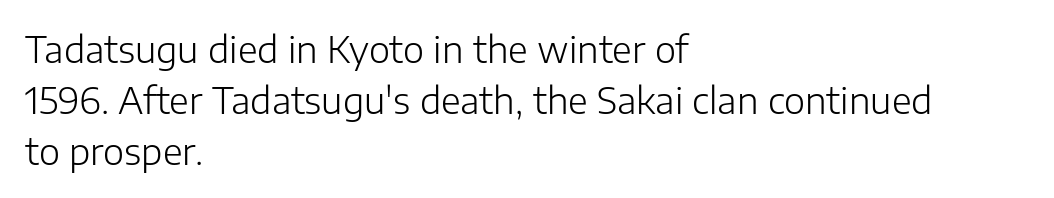
{"serif": "no", "italic": "no", "bold": "no", "weight": "light", "width": "normal", "stroke_contrast": "low", "x_height": "medium", "monospaced": "no", "underline": "no", "align": "left", "line_spacing": "normal", "line_spacing_ratio": 1.41, "letter_spacing": "normal", "letter_spacing_em": 0.0, "glyph_px": 36}
